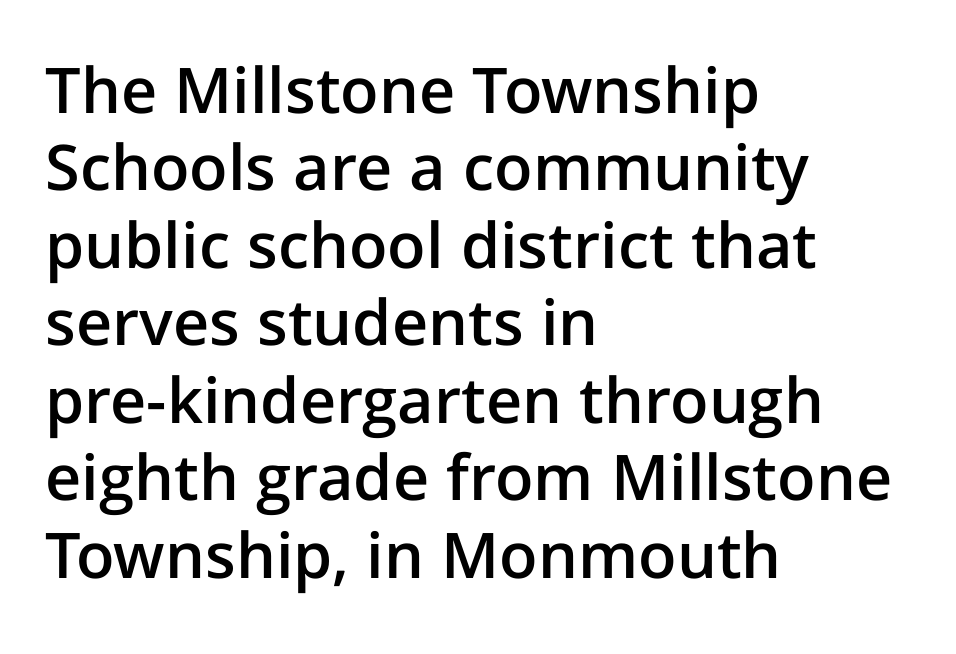
The area under the type is left untouched. If you drew a line through each stem, it would be perfectly vertical. The typesetting leans somewhat heavy: a semibold. Note the varied advance widths — an 'i' is clearly narrower than an 'm'. Line starts are locked; line ends wander.
